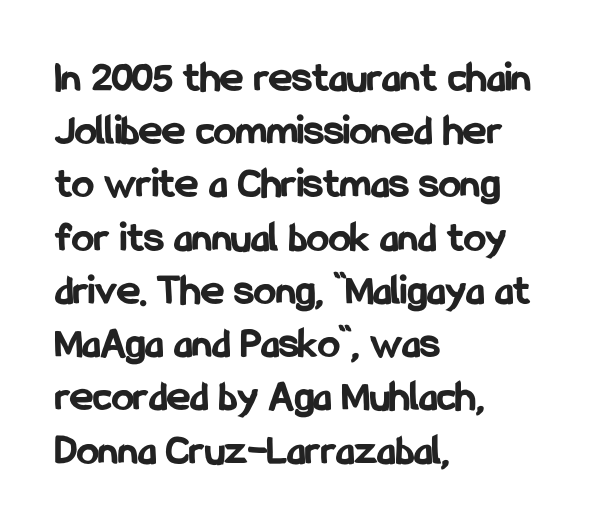
{"serif": "no", "italic": "no", "bold": "yes", "weight": "bold", "width": "condensed", "stroke_contrast": "low", "x_height": "medium", "monospaced": "no", "underline": "no", "align": "left", "line_spacing_ratio": 1.21, "letter_spacing": "normal", "letter_spacing_em": 0.0, "glyph_px": 44}
